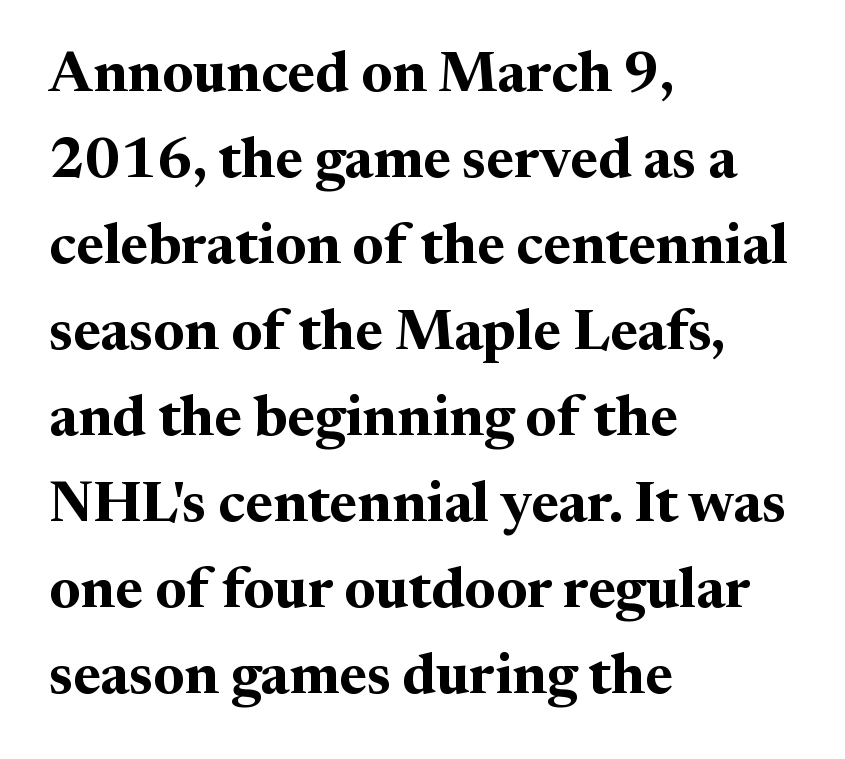
Is this a fixed-width face? No — the glyphs have proportional, varying widths. You could call the tracking neutral — neither tight nor loose. Each line starts at the same left margin while the right side varies. Emphasis by weight is at full strength: bold. The space between consecutive lines is moderate.
